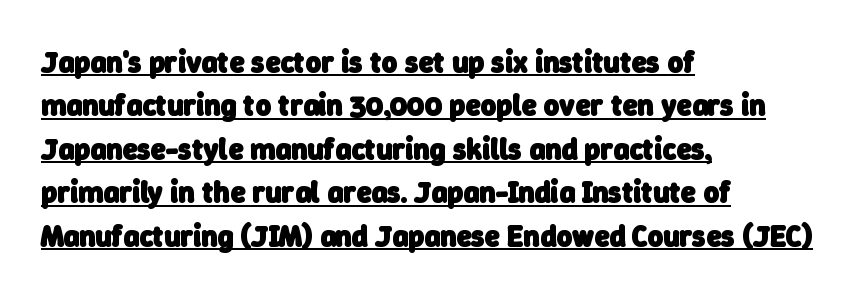
The image shows 30 px heavy sans-serif type; set left-aligned, normal line spacing (1.45x), normal letter spacing, underlined; low stroke contrast and a medium x-height.
